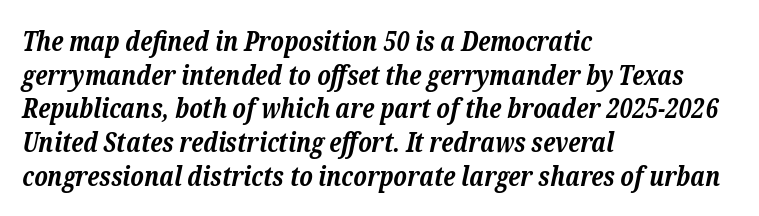
Q: Is the text bold? A: Yes.
Q: Is the text italic (slanted)? A: Yes, it leans right by about 12 degrees.
Q: Is the text underlined? A: No.
Q: How is the paragraph aligned? A: Left-aligned.
Q: Is the spacing between letters normal or unusually wide? A: Normal.
Q: Is the spacing between lines tight, normal or loose? A: Normal.
